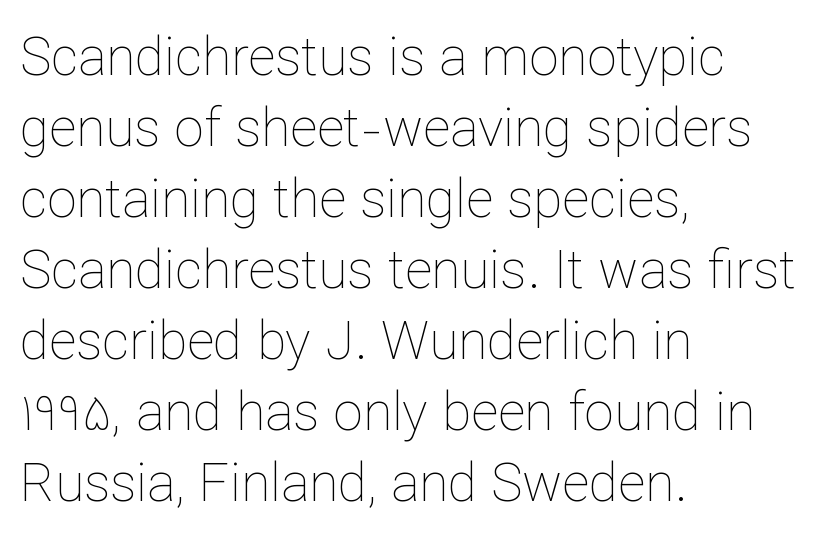
The cut favours lightness, reaching ordinary text weight at its darkest. Rule under the text: the space is simply empty. The letterforms sit shoulder to shoulder at normal distance. Ascenders rise straight up at ninety degrees.
